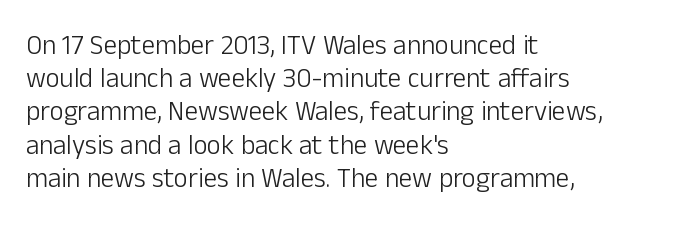
Q: Is the text bold? A: No.
Q: Is the text italic (slanted)? A: No, it is upright.
Q: Is the text underlined? A: No.
Q: How is the paragraph aligned? A: Left-aligned.
Q: Is the spacing between letters normal or unusually wide? A: Normal.
